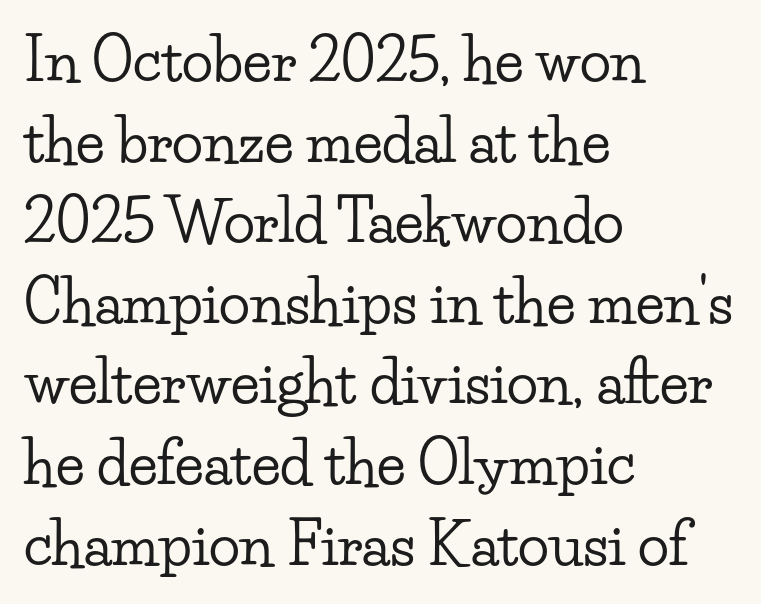
Q: Is the text italic (slanted)? A: No, it is upright.
Q: Is the typeface a serif or a sans-serif typeface? A: Serif.
Q: Is the text underlined? A: No.
Q: How is the paragraph aligned? A: Left-aligned.
Q: Is the spacing between letters normal or unusually wide? A: Normal.
Q: Is the spacing between lines tight, normal or loose? A: Normal.
Q: Width (condensed, normal, or wide)? A: Wide.
Q: Stroke contrast? A: Low.
Q: x-height? A: Small.
Q: Monospaced? A: No.
